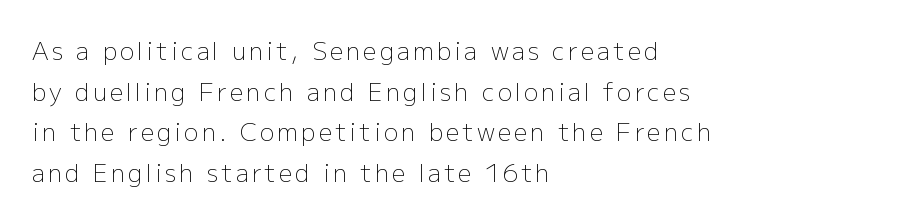
The image shows 24 px text type, upright; set left-aligned, normal line spacing (1.69x), not underlined.
